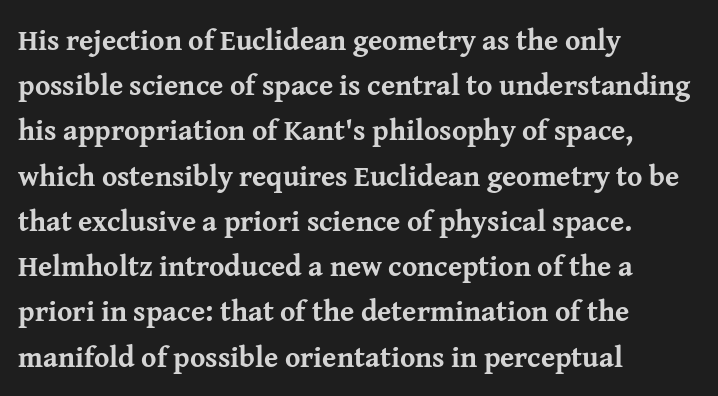
The image shows 29 px bold serif type, upright; set left-aligned, normal line spacing (1.56x), normal letter spacing, not underlined; medium stroke contrast and a medium x-height.
